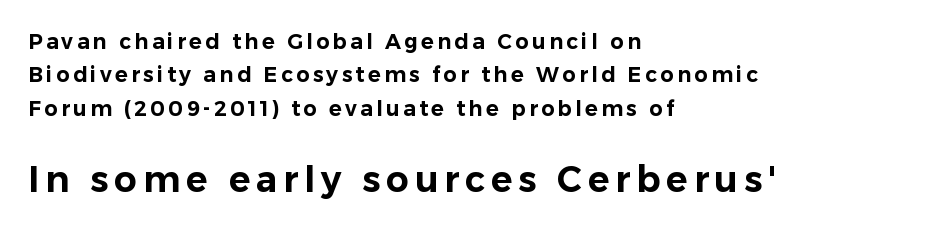
You can tell it's not italic because the verticals are truly vertical. Type without underlining. Horizontal alignment here is leftward, the default for most running prose. Varying glyph widths throughout — classic text-font behaviour.
